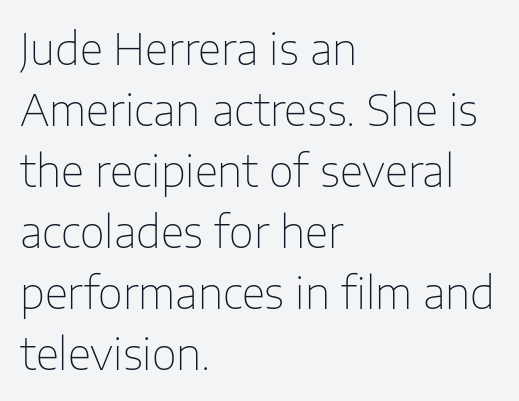
The image shows 43 px thin sans-serif type, upright; set left-aligned, normal line spacing (1.42x), normal letter spacing, not underlined; low stroke contrast and a medium x-height.
